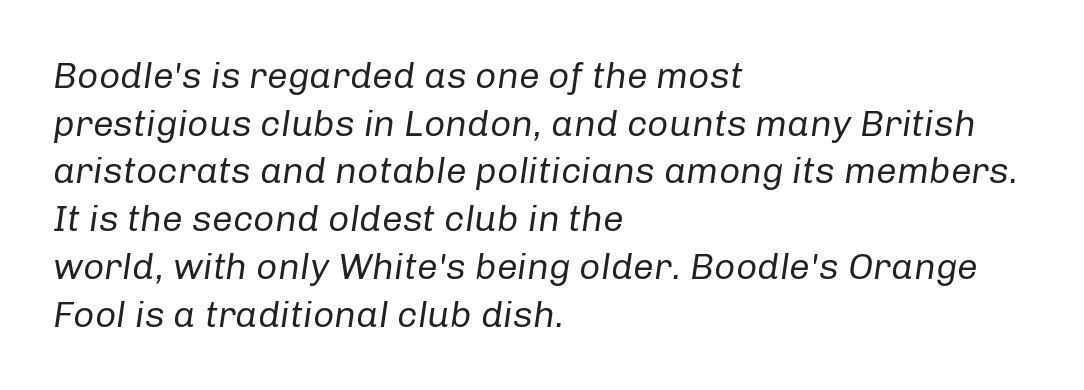
The image shows 37 px regular-weight type, italic (leaning right); set left-aligned, normal line spacing (1.29x), normal letter spacing, not underlined; low stroke contrast and a medium x-height.
